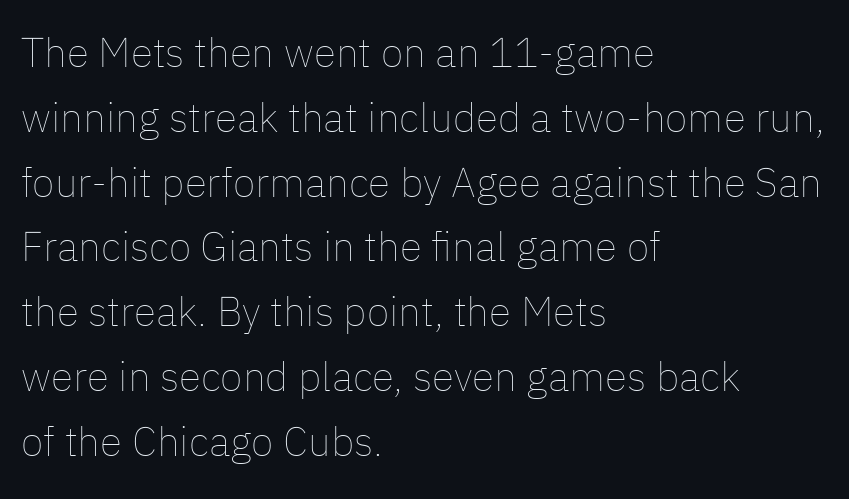
{"italic": "no", "bold": "no", "weight": "thin", "width": "normal", "stroke_contrast": "low", "x_height": "medium", "monospaced": "no", "underline": "no", "align": "left", "line_spacing": "normal", "line_spacing_ratio": 1.58, "letter_spacing": "normal", "letter_spacing_em": 0.0, "glyph_px": 41}
